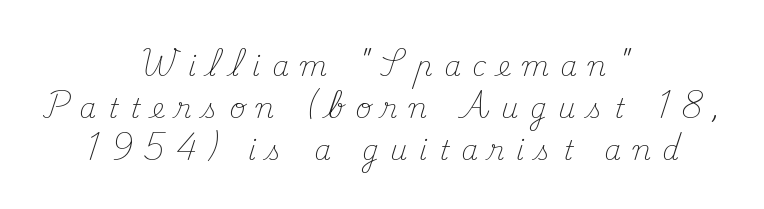
Nobody drew a line under any word here. The cut favours lightness, reaching ordinary text weight at its darkest. Observe the wide spacing: letters keep a clear distance from each other. Reading down the block, each line starts at a different indent, mirrored at its end. Successive baselines arrive at the customary interval.
